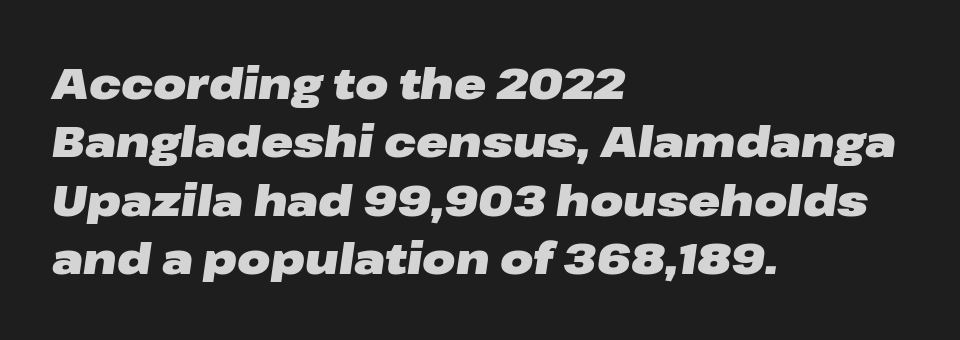
Q: Is the text bold? A: Yes.
Q: Is the text italic (slanted)? A: Yes, it leans right by about 8 degrees.
Q: Is the text underlined? A: No.
Q: How is the paragraph aligned? A: Left-aligned.
Q: Is the spacing between letters normal or unusually wide? A: Normal.
Q: Is the spacing between lines tight, normal or loose? A: Normal.
Q: Width (condensed, normal, or wide)? A: Wide.
Q: Stroke contrast? A: Low.
Q: x-height? A: Medium.
Q: Monospaced? A: No.
